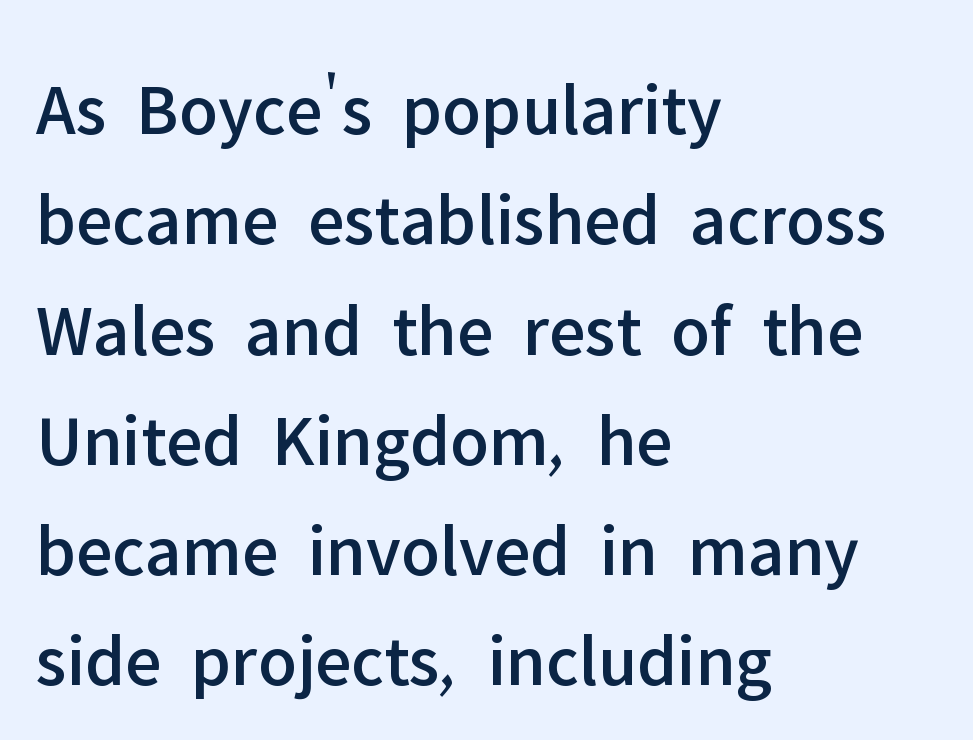
{"serif": "no", "italic": "no", "width": "normal", "stroke_contrast": "low", "x_height": "medium", "monospaced": "no", "underline": "no", "align": "left", "line_spacing": "normal", "line_spacing_ratio": 1.49, "letter_spacing": "normal", "letter_spacing_em": 0.0, "glyph_px": 74}
